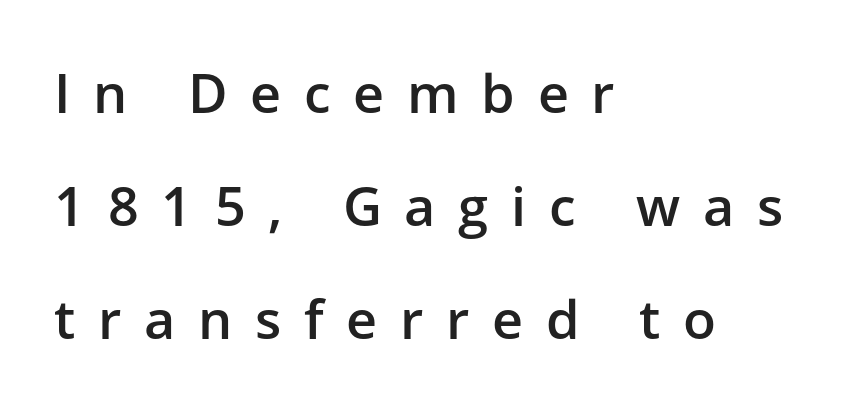
The letters stand straight up with perfectly vertical stems. The lines in this sample share a left origin and differ only in where they stop. The designer went with a sans here, leaving each stem footless. The rendering uses natural spacing where letterforms have individual widths. The rendering inserts visible extra space after every character. This block would shrink considerably if given ordinary leading; it's expanded now.
